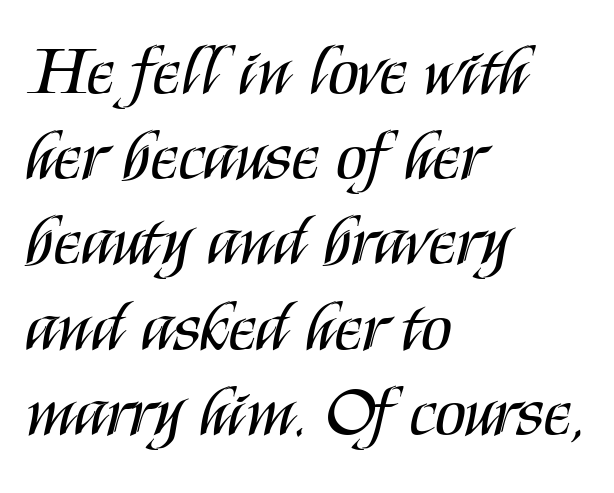
{"serif": "no", "bold": "no", "weight": "regular", "width": "condensed", "stroke_contrast": "medium", "x_height": "large", "monospaced": "no", "underline": "no", "align": "left", "line_spacing_ratio": 1.2, "letter_spacing": "normal", "letter_spacing_em": 0.0, "glyph_px": 71}
